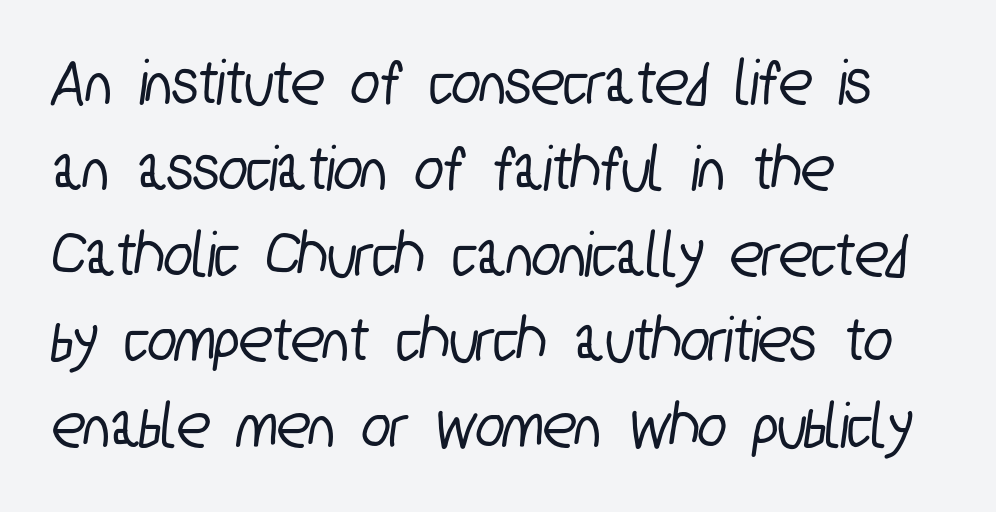
Q: Is the typeface a serif or a sans-serif typeface? A: Sans-serif.
Q: Is the text underlined? A: No.
Q: How is the paragraph aligned? A: Left-aligned.
Q: Is the spacing between letters normal or unusually wide? A: Normal.
Q: Is the spacing between lines tight, normal or loose? A: Normal.
Q: Width (condensed, normal, or wide)? A: Condensed.
Q: Stroke contrast? A: Low.
Q: x-height? A: Medium.
Q: Monospaced? A: No.
